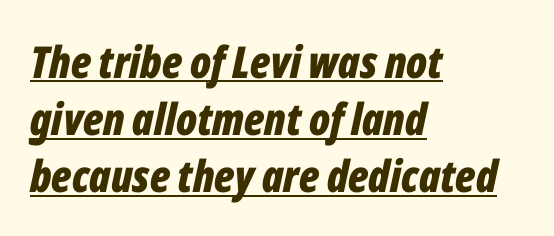
Chunky letters — that's bold for sure. You could not count columns in this text — the font is proportionally spaced. The lines are quadded left. The lines sit at an ordinary, default distance from one another.
